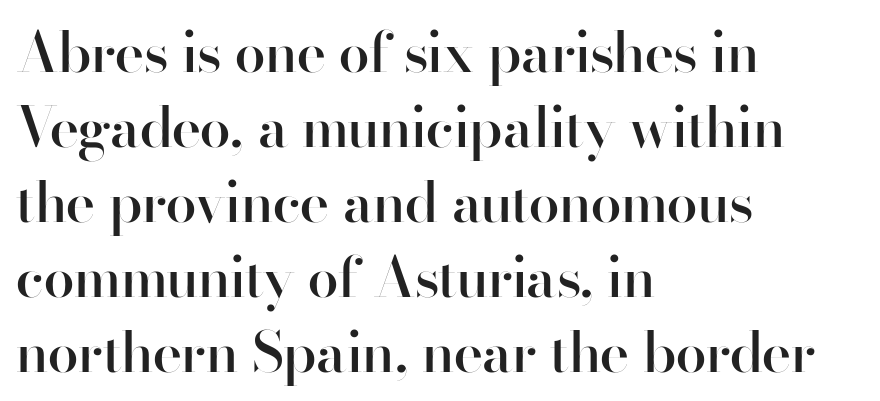
{"serif": "no", "italic": "no", "bold": "semi", "weight": "semibold", "width": "normal", "stroke_contrast": "high", "x_height": "small", "monospaced": "no", "underline": "no", "align": "left", "line_spacing": "normal", "line_spacing_ratio": 1.34, "letter_spacing": "normal", "letter_spacing_em": 0.0, "glyph_px": 56}
